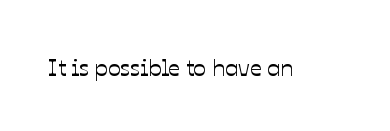
Q: Is the text italic (slanted)? A: No, it is upright.
Q: Is the text underlined? A: No.
Q: Is the spacing between letters normal or unusually wide? A: Normal.
